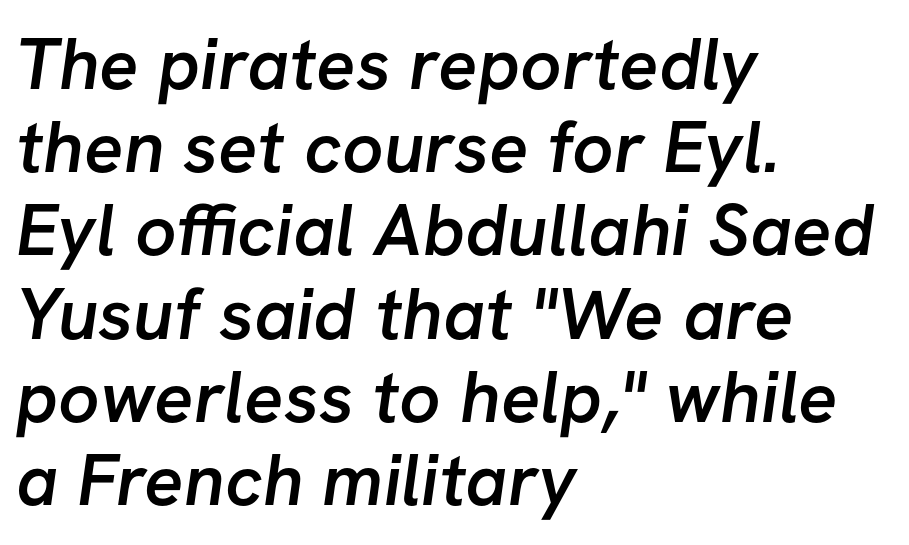
Closely set lines give the paragraph a compact silhouette. Between one letter and the next there's only the usual sliver of space. The rendering uses natural spacing where letterforms have individual widths. What kind of face is this? One without serifs — a sans. Stroke thickness is moderately raised; the sample reads as semibold.
